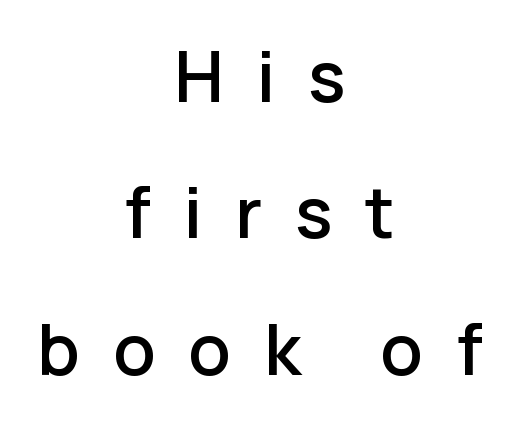
Q: Is the text italic (slanted)? A: No, it is upright.
Q: Is the typeface a serif or a sans-serif typeface? A: Sans-serif.
Q: Is the text underlined? A: No.
Q: How is the paragraph aligned? A: Centered.
Q: Is the spacing between letters normal or unusually wide? A: Unusually wide.
Q: Is the spacing between lines tight, normal or loose? A: Loose.
Q: Width (condensed, normal, or wide)? A: Normal.
Q: Stroke contrast? A: Low.
Q: x-height? A: Medium.
Q: Monospaced? A: No.
